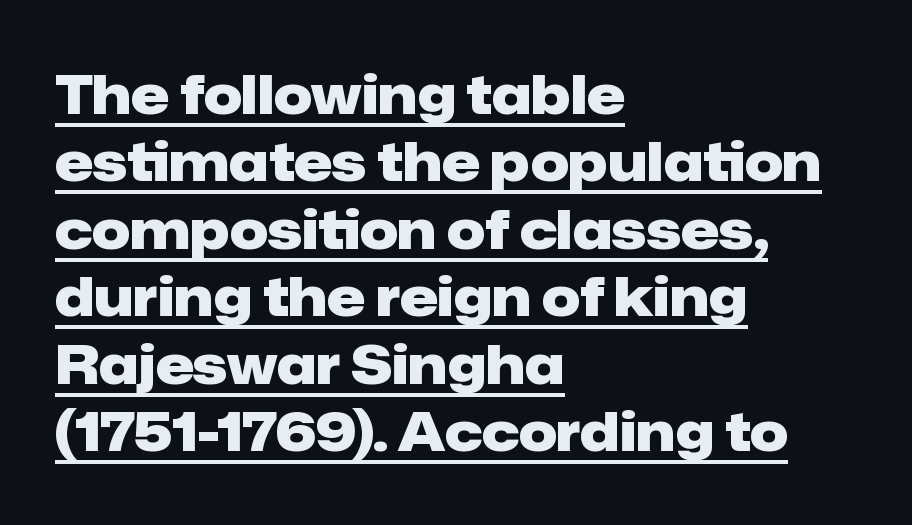
The image shows 54 px heavy sans-serif type, upright; set left-aligned, normal line spacing (1.25x), normal letter spacing, underlined; low stroke contrast and a medium x-height.
